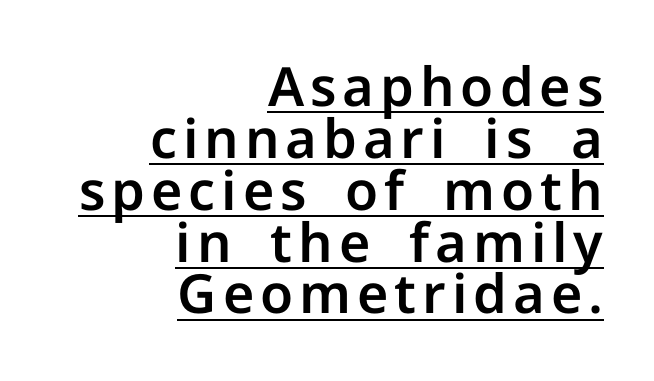
{"serif": "no", "italic": "no", "width": "normal", "stroke_contrast": "low", "x_height": "medium", "monospaced": "no", "underline": "yes", "align": "right", "line_spacing": "tight", "line_spacing_ratio": 0.96, "glyph_px": 54}
